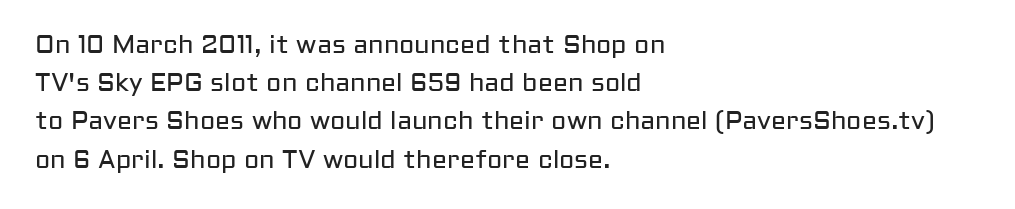
The glyphs are unaccompanied by any horizontal stroke below them. Posture: vertical. These lines keep a tight, regular rhythm from letter to letter. Interline gaps are of average width in this sample. The paragraph shown leans on its left margin.
